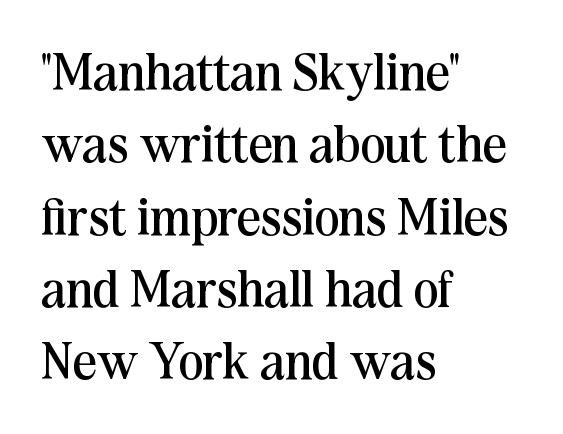
The image shows 52 px regular-weight serif type, upright; set left-aligned, normal line spacing (1.39x), normal letter spacing, not underlined; medium stroke contrast and a medium x-height.
